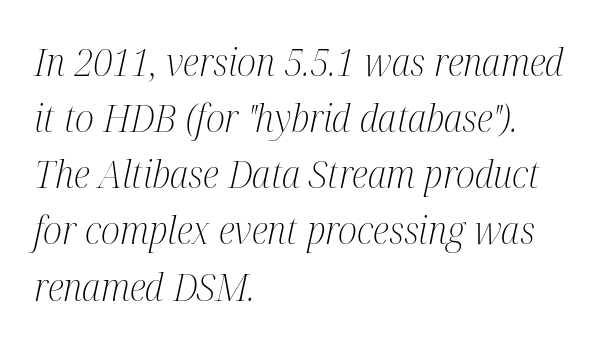
The image shows 39 px light, condensed serif type, italic (leaning right); set left-aligned, normal line spacing (1.44x), normal letter spacing, not underlined; medium stroke contrast and a medium x-height.
